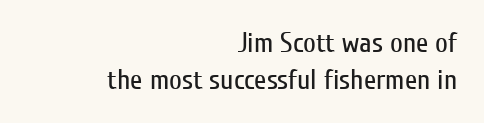
The image shows 28 px regular-weight, condensed sans-serif type, upright; set right-aligned, normal line spacing (1.32x), normal letter spacing, not underlined; low stroke contrast and a medium x-height.
